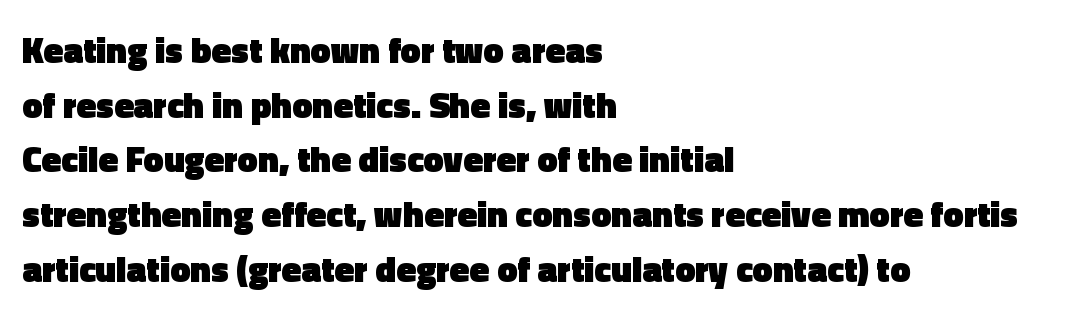
Q: Is the text bold? A: Yes.
Q: Is the text italic (slanted)? A: No, it is upright.
Q: Is the typeface a serif or a sans-serif typeface? A: Sans-serif.
Q: Is the text underlined? A: No.
Q: How is the paragraph aligned? A: Left-aligned.
Q: Is the spacing between letters normal or unusually wide? A: Normal.
Q: Is the spacing between lines tight, normal or loose? A: Normal.
Q: Width (condensed, normal, or wide)? A: Normal.
Q: x-height? A: Medium.
Q: Monospaced? A: No.
